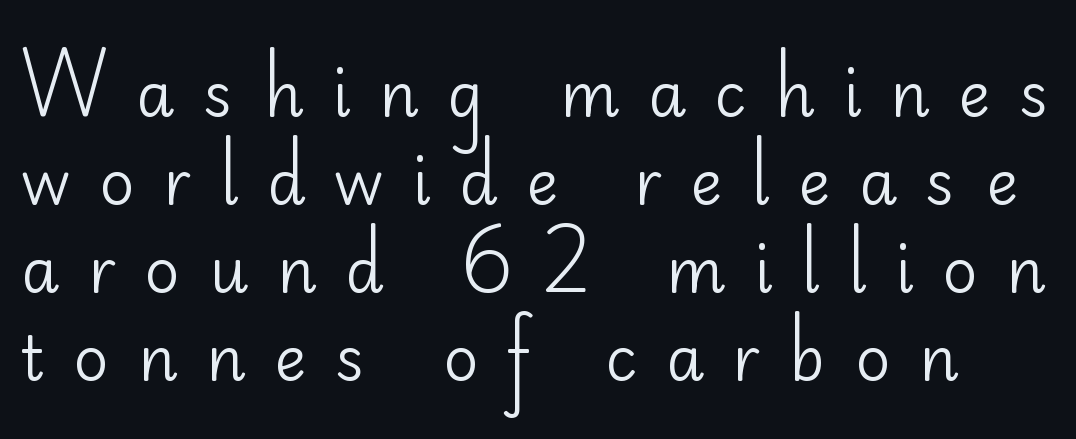
The image shows 61 px regular-weight sans-serif type, upright; set normal line spacing (1.44x), unusually wide letter spacing (+0.47 em), not underlined; low stroke contrast and a small x-height.
